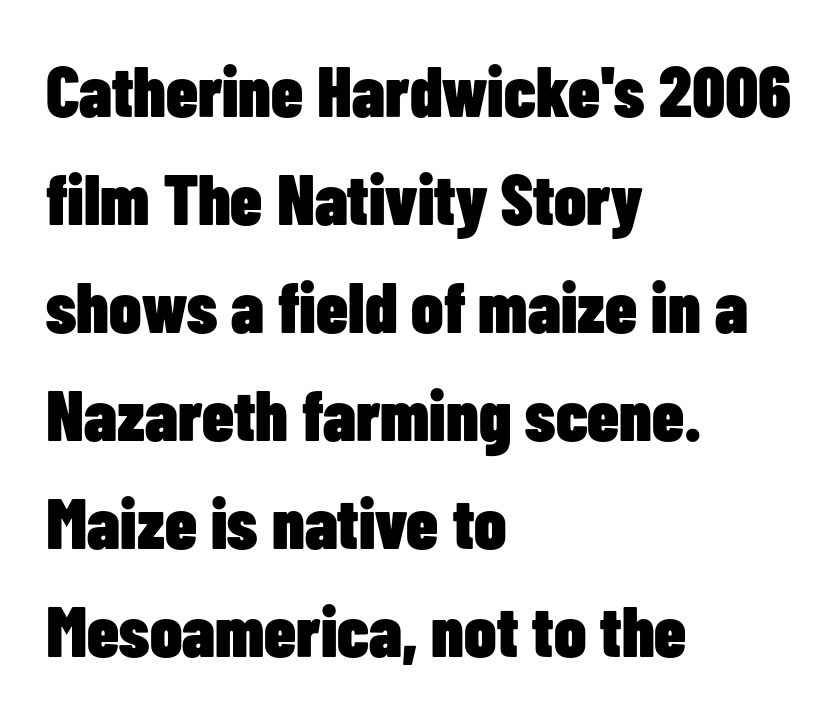
Q: Is the text bold? A: Yes.
Q: Is the text italic (slanted)? A: No, it is upright.
Q: Is the typeface a serif or a sans-serif typeface? A: Sans-serif.
Q: Is the text underlined? A: No.
Q: How is the paragraph aligned? A: Left-aligned.
Q: Is the spacing between letters normal or unusually wide? A: Normal.
Q: Is the spacing between lines tight, normal or loose? A: Normal.
Q: Width (condensed, normal, or wide)? A: Condensed.
Q: Stroke contrast? A: Low.
Q: x-height? A: Medium.
Q: Monospaced? A: No.
